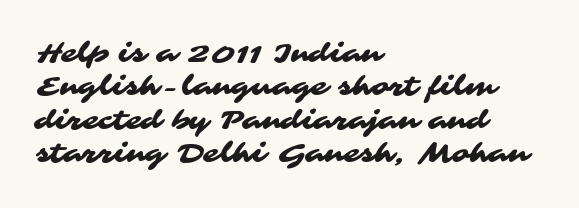
{"underline": "no", "align": "left", "line_spacing": "normal", "line_spacing_ratio": 1.28, "letter_spacing": "normal", "letter_spacing_em": 0.0, "glyph_px": 26}
